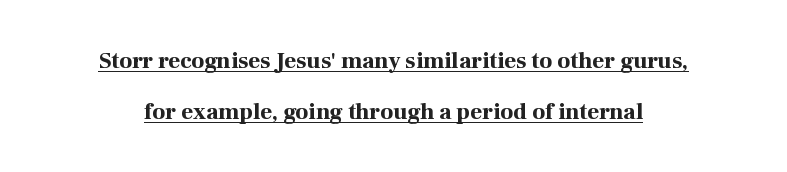
Q: Is the text bold? A: Yes.
Q: Is the text italic (slanted)? A: No, it is upright.
Q: Is the text underlined? A: Yes.
Q: How is the paragraph aligned? A: Centered.
Q: Is the spacing between letters normal or unusually wide? A: Normal.
Q: Is the spacing between lines tight, normal or loose? A: Loose.
